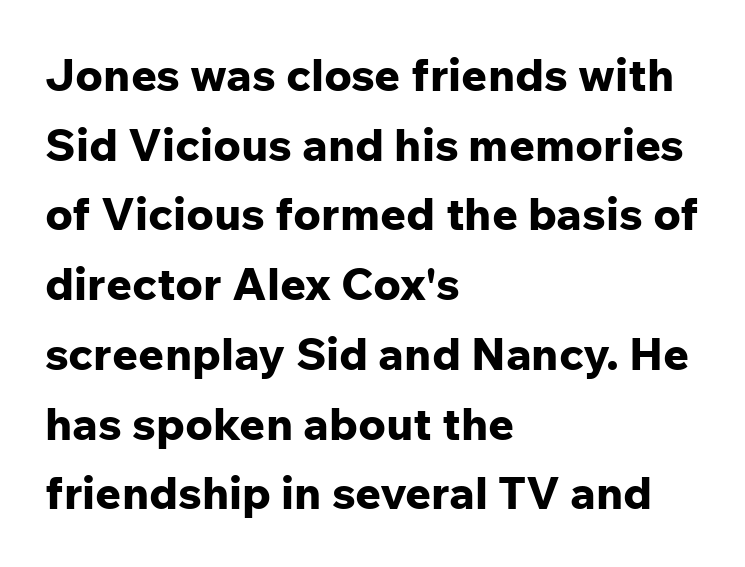
Q: Is the text bold? A: Yes.
Q: Is the text italic (slanted)? A: No, it is upright.
Q: Is the typeface a serif or a sans-serif typeface? A: Sans-serif.
Q: Is the text underlined? A: No.
Q: How is the paragraph aligned? A: Left-aligned.
Q: Is the spacing between letters normal or unusually wide? A: Normal.
Q: Is the spacing between lines tight, normal or loose? A: Normal.
Q: Width (condensed, normal, or wide)? A: Normal.
Q: Stroke contrast? A: Low.
Q: x-height? A: Medium.
Q: Monospaced? A: No.
